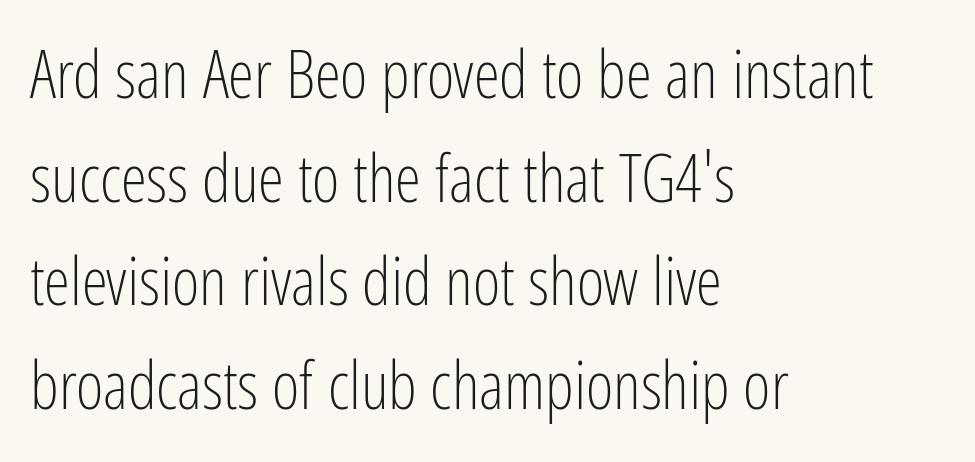
Q: Is the text bold? A: No.
Q: Is the text italic (slanted)? A: No, it is upright.
Q: Is the typeface a serif or a sans-serif typeface? A: Sans-serif.
Q: Is the text underlined? A: No.
Q: How is the paragraph aligned? A: Left-aligned.
Q: Is the spacing between letters normal or unusually wide? A: Normal.
Q: Is the spacing between lines tight, normal or loose? A: Normal.
Q: Width (condensed, normal, or wide)? A: Condensed.
Q: Stroke contrast? A: Low.
Q: x-height? A: Medium.
Q: Monospaced? A: No.
